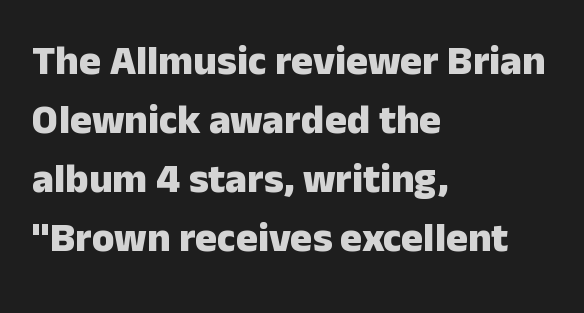
The lines in this sample share a left origin and differ only in where they stop. This sample uses an upright cut, with every glyph sitting square on the baseline. The leading is moderate, giving the passage an even texture. The face used here has the dense, thick strokes of a bold. This rendering features lettering with no underline.
